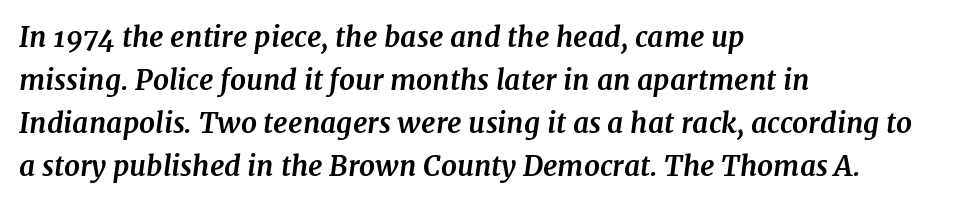
{"serif": "yes", "italic": "yes", "lean": "right", "slant_degrees": 7, "bold": "yes", "weight": "bold", "width": "normal", "stroke_contrast": "medium", "x_height": "medium", "monospaced": "no", "underline": "no", "align": "left", "line_spacing": "normal", "line_spacing_ratio": 1.53, "letter_spacing": "normal", "letter_spacing_em": 0.0, "glyph_px": 28}
